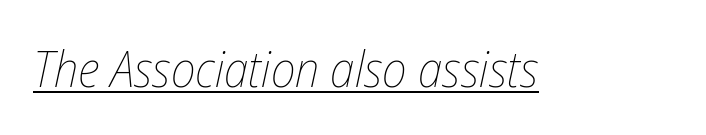
{"italic": "yes", "lean": "right", "slant_degrees": 12, "bold": "no", "weight": "thin", "width": "condensed", "stroke_contrast": "low", "x_height": "medium", "monospaced": "no", "underline": "yes", "letter_spacing": "normal", "letter_spacing_em": 0.0, "glyph_px": 50}
